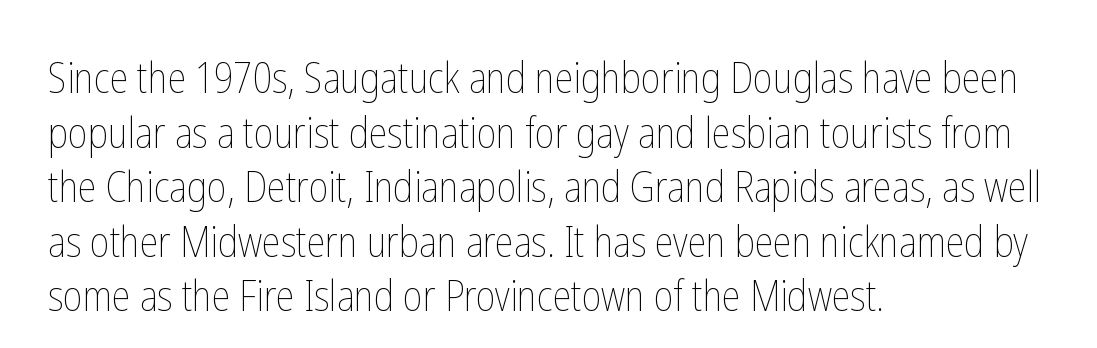
The image shows 42 px thin, condensed type, upright; set left-aligned, normal line spacing (1.3x), normal letter spacing, not underlined; low stroke contrast and a medium x-height.
